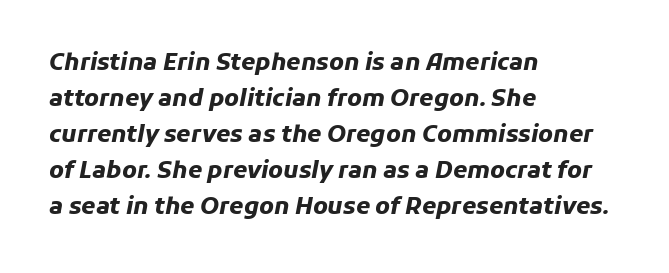
The image shows 23 px bold type, italic (leaning right); set left-aligned, normal line spacing (1.56x), normal letter spacing, not underlined.
